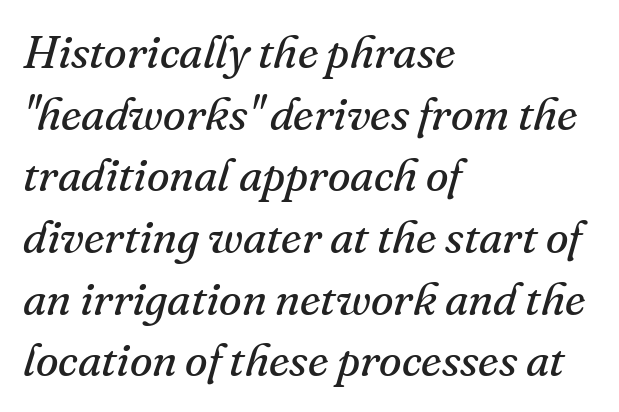
Q: Is the text bold? A: No.
Q: Is the text italic (slanted)? A: Yes, it leans right by about 16 degrees.
Q: Is the typeface a serif or a sans-serif typeface? A: Serif.
Q: Is the text underlined? A: No.
Q: How is the paragraph aligned? A: Left-aligned.
Q: Is the spacing between letters normal or unusually wide? A: Normal.
Q: Is the spacing between lines tight, normal or loose? A: Normal.
Q: Width (condensed, normal, or wide)? A: Normal.
Q: Stroke contrast? A: Medium.
Q: x-height? A: Small.
Q: Monospaced? A: No.
